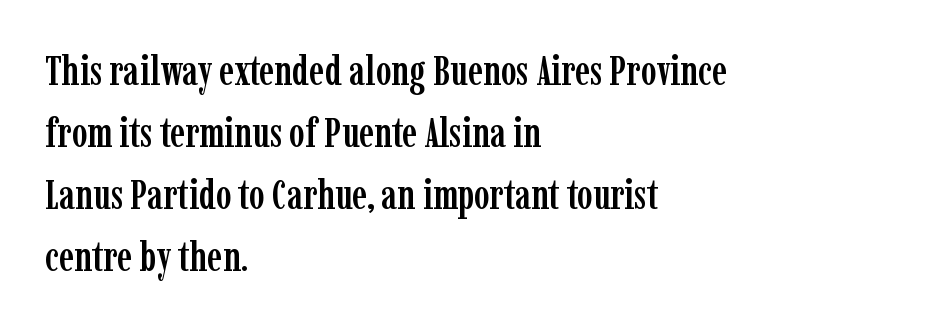
Q: Is the text italic (slanted)? A: No, it is upright.
Q: Is the typeface a serif or a sans-serif typeface? A: Serif.
Q: Is the text underlined? A: No.
Q: How is the paragraph aligned? A: Left-aligned.
Q: Is the spacing between letters normal or unusually wide? A: Normal.
Q: Is the spacing between lines tight, normal or loose? A: Normal.
Q: Width (condensed, normal, or wide)? A: Condensed.
Q: Stroke contrast? A: Low.
Q: x-height? A: Medium.
Q: Monospaced? A: No.
